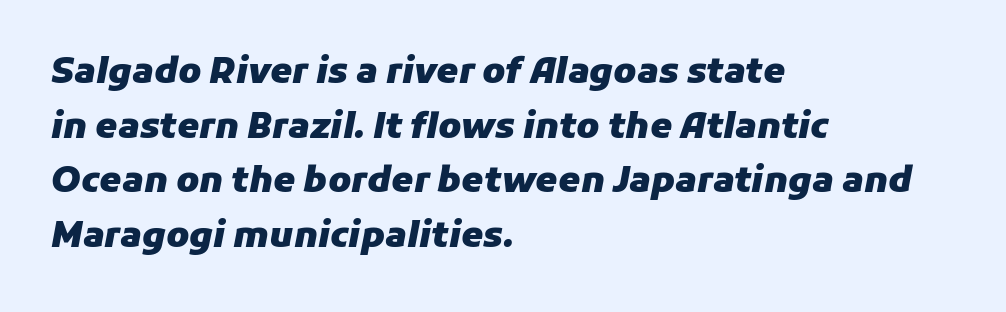
Stroke thickness is high; the sample reads as a true bold. Does the copy run flush right? No — it runs flush left. Slant detected: the letters are inclined. Honestly, the letter spacing is just normal — you wouldn't notice it.
